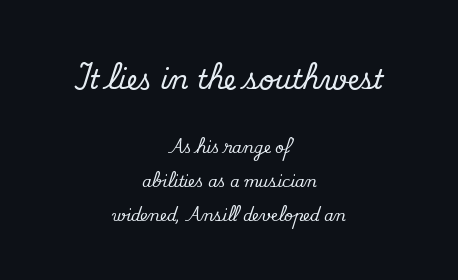
The image shows 26 px text type; set centered, loose line spacing (2.27x), normal letter spacing, not underlined; the first (top) block is 1.73x larger.
